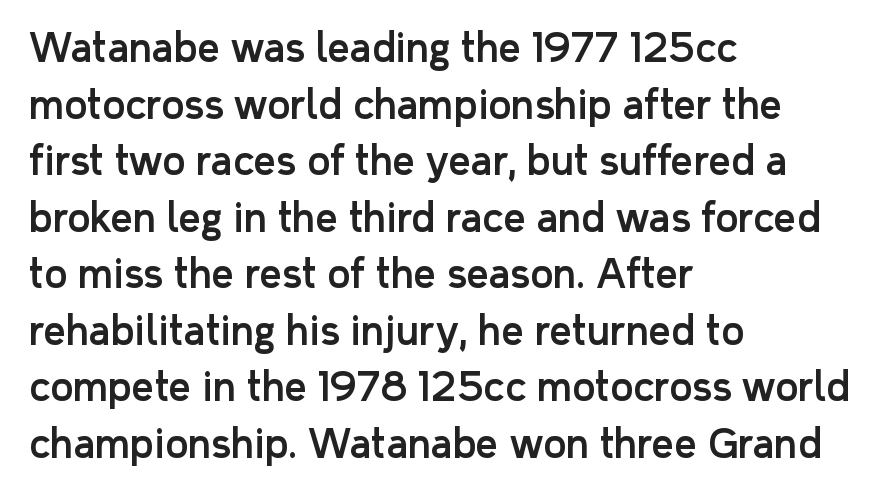
{"serif": "no", "italic": "no", "width": "normal", "stroke_contrast": "low", "x_height": "medium", "monospaced": "no", "underline": "no", "align": "left", "line_spacing": "normal", "line_spacing_ratio": 1.45, "letter_spacing": "normal", "letter_spacing_em": 0.0, "glyph_px": 39}
